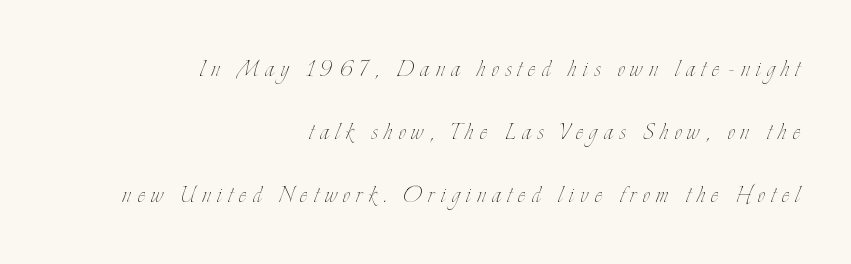
Q: Is the text bold? A: No.
Q: Is the text italic (slanted)? A: Yes.
Q: Is the text underlined? A: No.
Q: How is the paragraph aligned? A: Right-aligned.
Q: Is the spacing between letters normal or unusually wide? A: Unusually wide.
Q: Is the spacing between lines tight, normal or loose? A: Loose.
Q: Width (condensed, normal, or wide)? A: Condensed.
Q: Stroke contrast? A: Low.
Q: x-height? A: Small.
Q: Monospaced? A: No.
